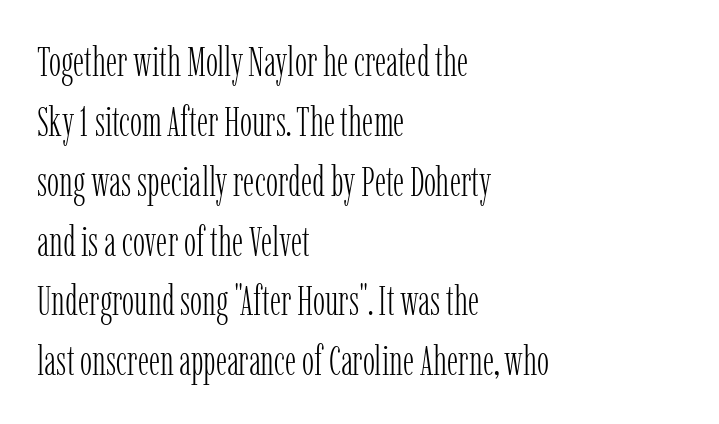
The image shows 41 px light, condensed serif type, upright; set left-aligned, normal line spacing (1.46x), normal letter spacing, not underlined; low stroke contrast and a medium x-height.
